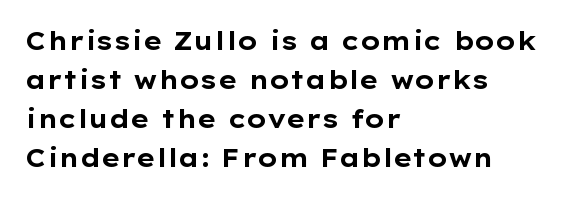
The image shows 25 px bold type, upright; set left-aligned, normal line spacing (1.56x), normal letter spacing, not underlined.
